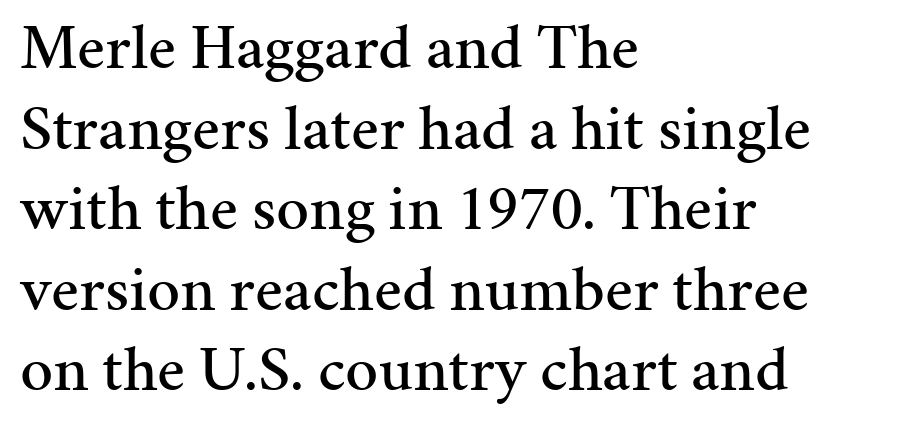
The image shows 65 px serif type, upright; set left-aligned, line spacing 1.24x, normal letter spacing, not underlined; medium stroke contrast and a medium x-height.
